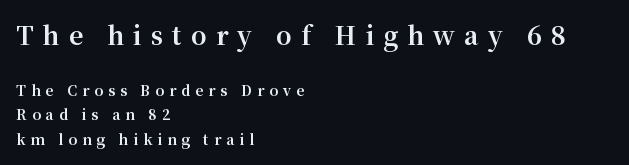
Q: Is the text bold? A: Yes.
Q: Is the text italic (slanted)? A: No, it is upright.
Q: Is the text underlined? A: No.
Q: How is the paragraph aligned? A: Left-aligned.
Q: Is the spacing between letters normal or unusually wide? A: Unusually wide.
Q: Which block of text is set in a larger size, the first (top) or the second (bottom)? A: The first (top) one.
